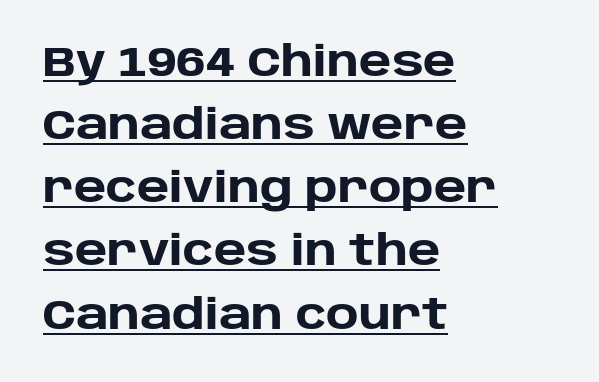
{"serif": "no", "italic": "no", "bold": "yes", "weight": "heavy", "width": "normal", "stroke_contrast": "low", "x_height": "large", "monospaced": "no", "underline": "yes", "align": "left", "line_spacing": "normal", "line_spacing_ratio": 1.54, "letter_spacing": "normal", "letter_spacing_em": 0.0, "glyph_px": 41}
